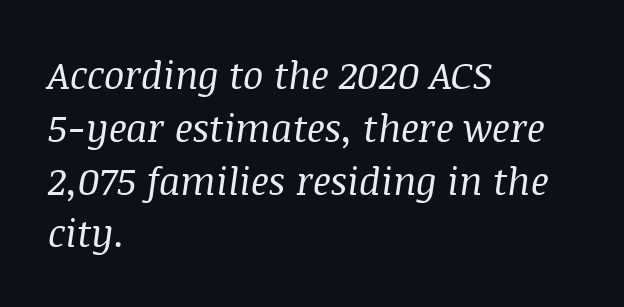
Q: Is the text bold? A: No.
Q: Is the text italic (slanted)? A: Yes, it leans right by about 8 degrees.
Q: Is the typeface a serif or a sans-serif typeface? A: Serif.
Q: Is the text underlined? A: No.
Q: How is the paragraph aligned? A: Left-aligned.
Q: Is the spacing between letters normal or unusually wide? A: Normal.
Q: Is the spacing between lines tight, normal or loose? A: Normal.
Q: Width (condensed, normal, or wide)? A: Normal.
Q: Stroke contrast? A: Medium.
Q: x-height? A: Large.
Q: Monospaced? A: No.
